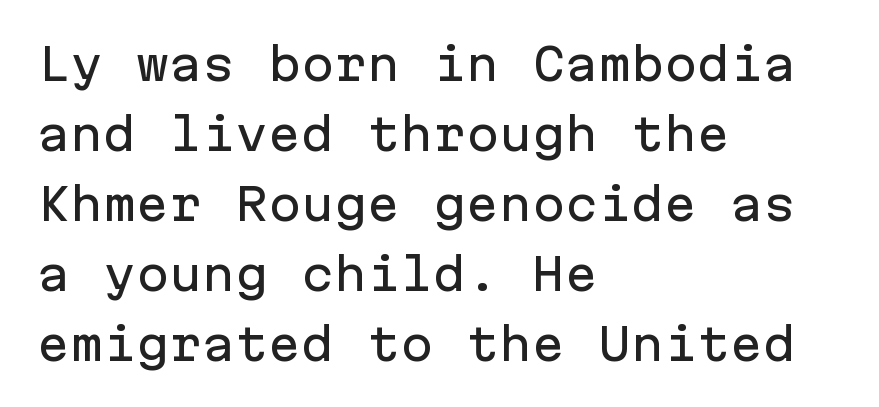
The image shows 44 px sans-serif type, upright, monospaced; set left-aligned, normal line spacing (1.59x), normal letter spacing, not underlined; low stroke contrast and a medium x-height.
